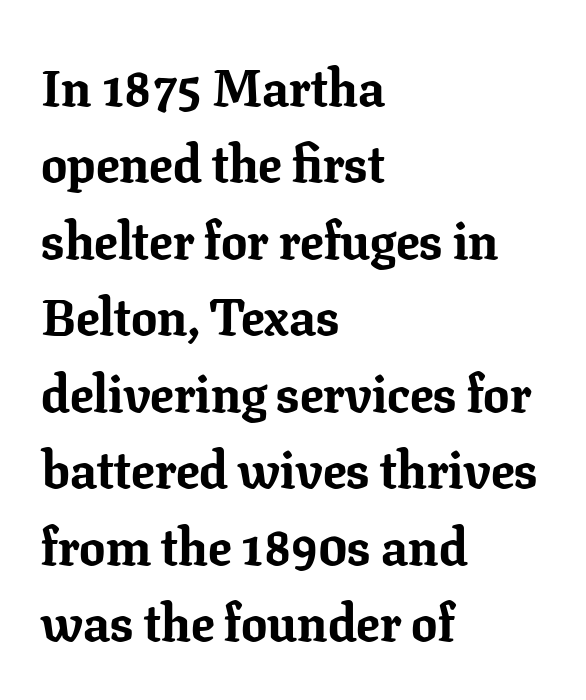
A classic flush-left, rag-right setting is used for this passage. The letters sit at their default tracking, neither squeezed nor spread. Leading matches the norm, producing a regular column. These lines were composed using upright roman letters.
